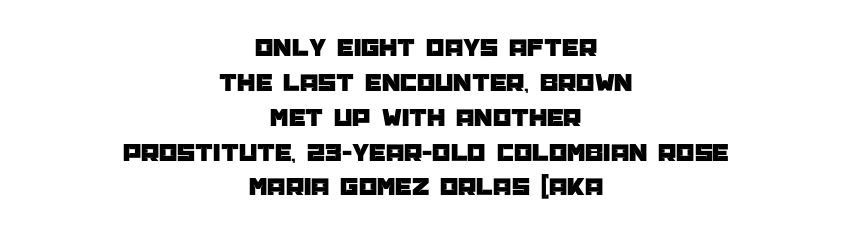
Q: Is the text italic (slanted)? A: No, it is upright.
Q: Is the text underlined? A: No.
Q: How is the paragraph aligned? A: Centered.
Q: Is the spacing between letters normal or unusually wide? A: Normal.
Q: Is the spacing between lines tight, normal or loose? A: Normal.
